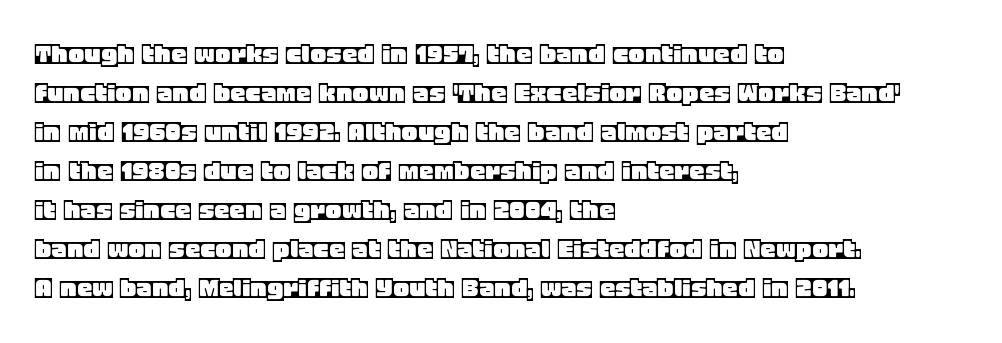
Nope, not italic — everything's standing straight. These lines stack with their left ends in a neat column. Baseline-to-baseline distance is the conventional proportion of letter height. The line texture is even and compact thanks to regular tracking. The rendering uses natural spacing where letterforms have individual widths. Underline: absent.
